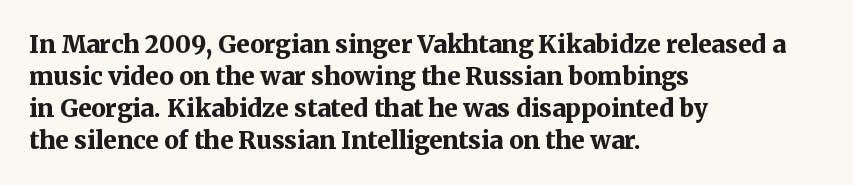
{"italic": "no", "bold": "yes", "underline": "no", "align": "left", "line_spacing": "normal", "line_spacing_ratio": 1.33, "letter_spacing": "normal", "letter_spacing_em": 0.0, "glyph_px": 24}
